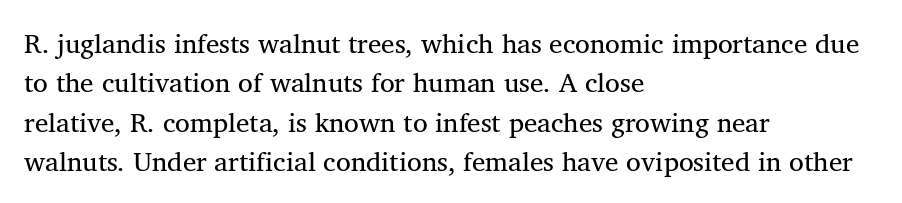
Honestly, there is no underline to notice here at all. Regarding leading, the lines here are spaced in the standard way. The gaps between neighbouring characters are ordinary and unremarkable. One-word summary of the alignment: left. The weight would be labelled regular, book, light, or lighter still.
